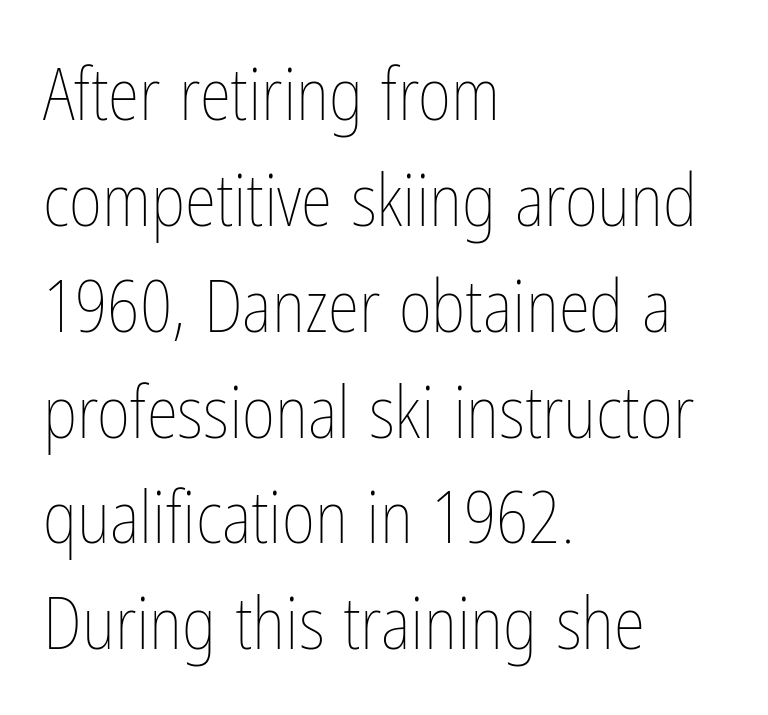
{"italic": "no", "bold": "no", "weight": "thin", "width": "condensed", "stroke_contrast": "low", "x_height": "medium", "monospaced": "no", "underline": "no", "align": "left", "line_spacing": "normal", "line_spacing_ratio": 1.47, "letter_spacing": "normal", "letter_spacing_em": 0.0, "glyph_px": 72}
